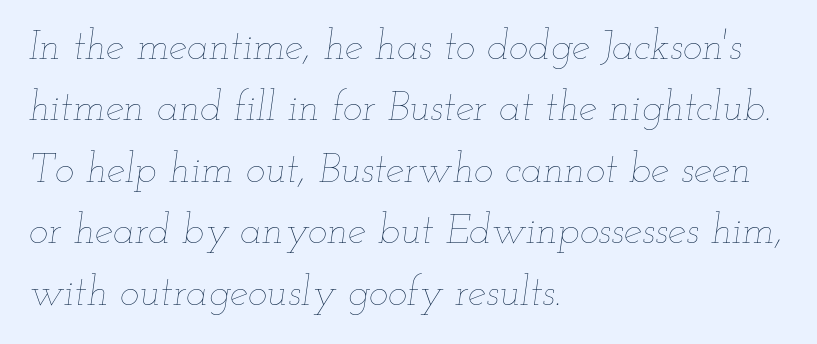
The image shows 41 px thin, wide type, italic (leaning right); set left-aligned, normal line spacing (1.5x), normal letter spacing, not underlined; low stroke contrast and a small x-height.
